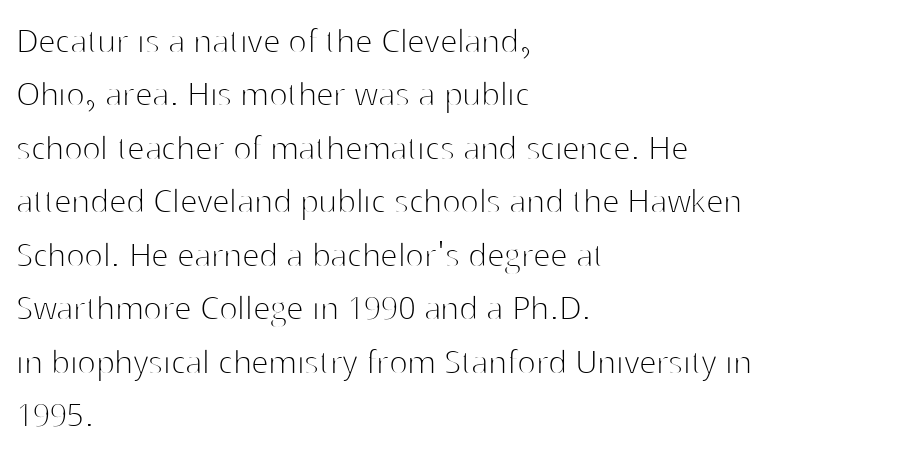
The image shows 39 px thin sans-serif type, upright; set left-aligned, normal line spacing (1.37x), normal letter spacing, not underlined; high stroke contrast and a medium x-height.
